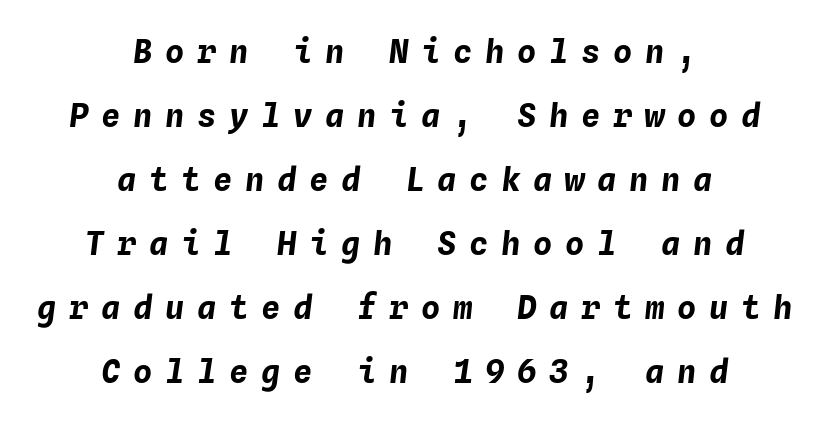
The image shows 32 px bold type, italic (leaning right), monospaced; set centered, loose line spacing (2.0x), unusually wide letter spacing (+0.4 em), not underlined; low stroke contrast and a medium x-height.
